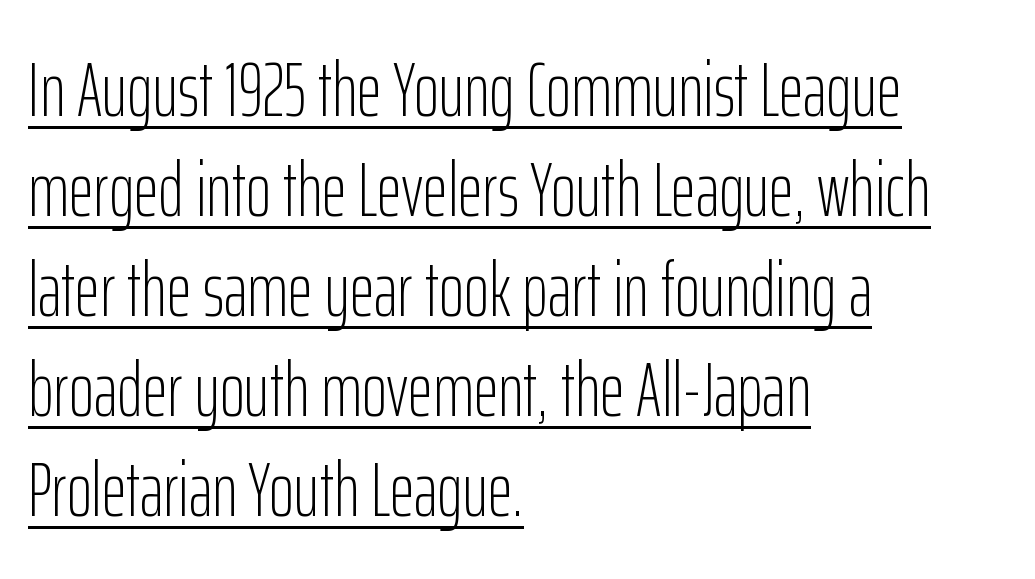
A normal amount of white space separates one row of letters from the next. Casual observation: everything's shoved over to the left. You could not count columns in this text — the font is proportionally spaced. Observe the absence of serifs on each vertical stroke in this sample. No italicization has been applied; the sample stays upright.
